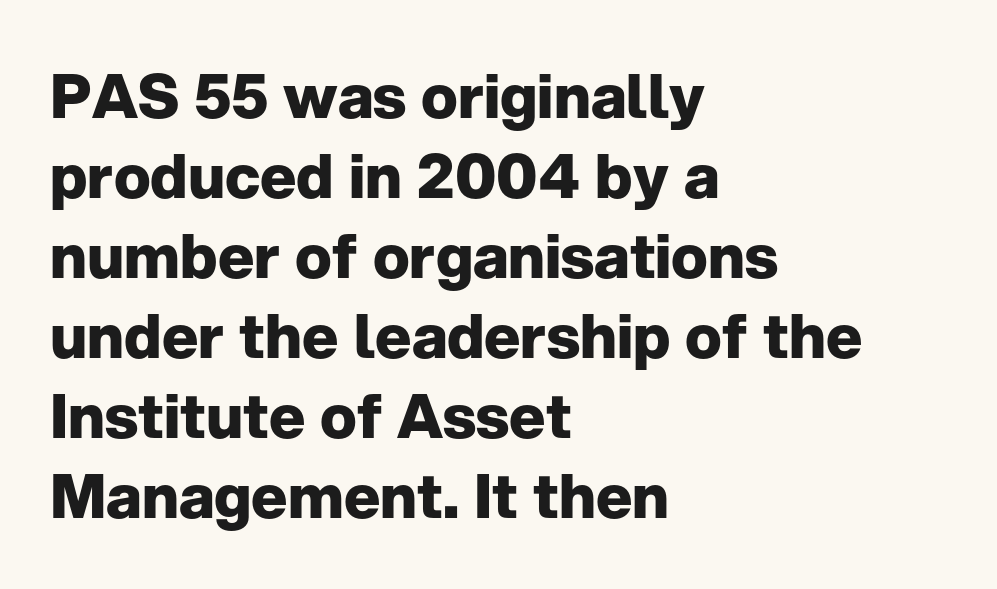
Q: Is the text bold? A: Yes.
Q: Is the text italic (slanted)? A: No, it is upright.
Q: Is the typeface a serif or a sans-serif typeface? A: Sans-serif.
Q: Is the text underlined? A: No.
Q: How is the paragraph aligned? A: Left-aligned.
Q: Is the spacing between letters normal or unusually wide? A: Normal.
Q: Is the spacing between lines tight, normal or loose? A: Normal.
Q: Width (condensed, normal, or wide)? A: Normal.
Q: Stroke contrast? A: Low.
Q: x-height? A: Medium.
Q: Monospaced? A: No.
